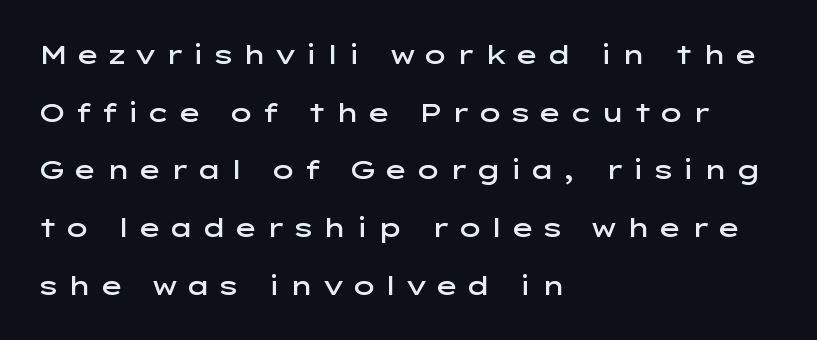
Q: Is the text bold? A: Semi-bold.
Q: Is the text italic (slanted)? A: No, it is upright.
Q: Is the text underlined? A: No.
Q: How is the paragraph aligned? A: Left-aligned.
Q: Is the spacing between letters normal or unusually wide? A: Unusually wide.
Q: Is the spacing between lines tight, normal or loose? A: Loose.
